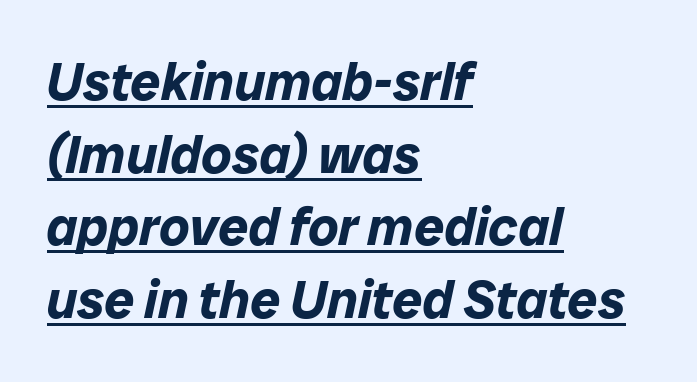
A dark, heavy texture on the line: the type is bold. Tall strokes in this sample are angled rather than plumb. The letters advance in unequal steps, a hallmark of proportional type. In terms of leading, this rendering sits right in the middle.
